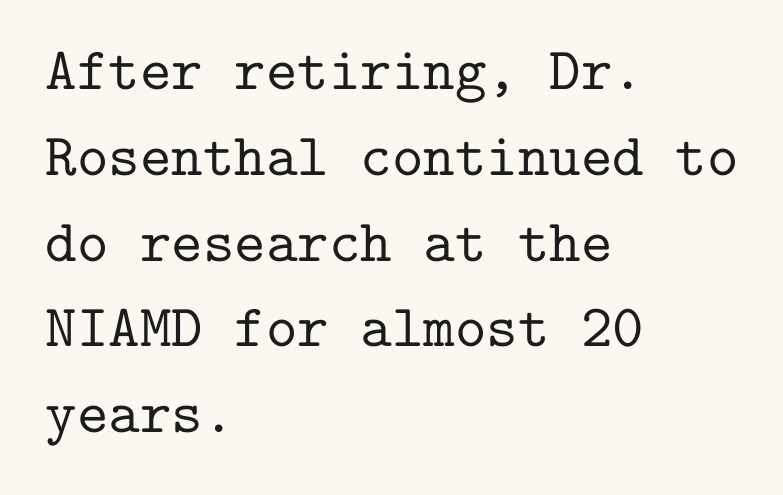
Q: Is the text italic (slanted)? A: No, it is upright.
Q: Is the typeface a serif or a sans-serif typeface? A: Serif.
Q: Is the text underlined? A: No.
Q: How is the paragraph aligned? A: Left-aligned.
Q: Is the spacing between letters normal or unusually wide? A: Normal.
Q: Is the spacing between lines tight, normal or loose? A: Normal.
Q: Width (condensed, normal, or wide)? A: Normal.
Q: Stroke contrast? A: Low.
Q: x-height? A: Medium.
Q: Monospaced? A: Yes.
